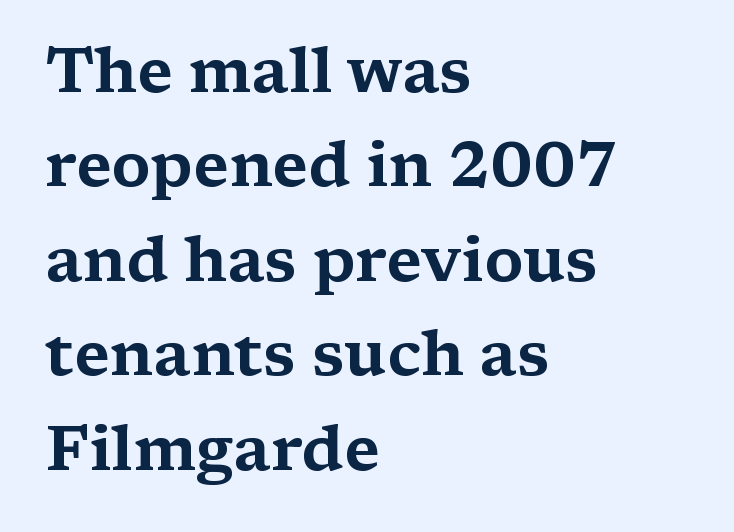
Q: Is the text italic (slanted)? A: No, it is upright.
Q: Is the typeface a serif or a sans-serif typeface? A: Serif.
Q: Is the text underlined? A: No.
Q: How is the paragraph aligned? A: Left-aligned.
Q: Is the spacing between letters normal or unusually wide? A: Normal.
Q: Is the spacing between lines tight, normal or loose? A: Normal.
Q: Width (condensed, normal, or wide)? A: Wide.
Q: Stroke contrast? A: Medium.
Q: x-height? A: Medium.
Q: Monospaced? A: No.
